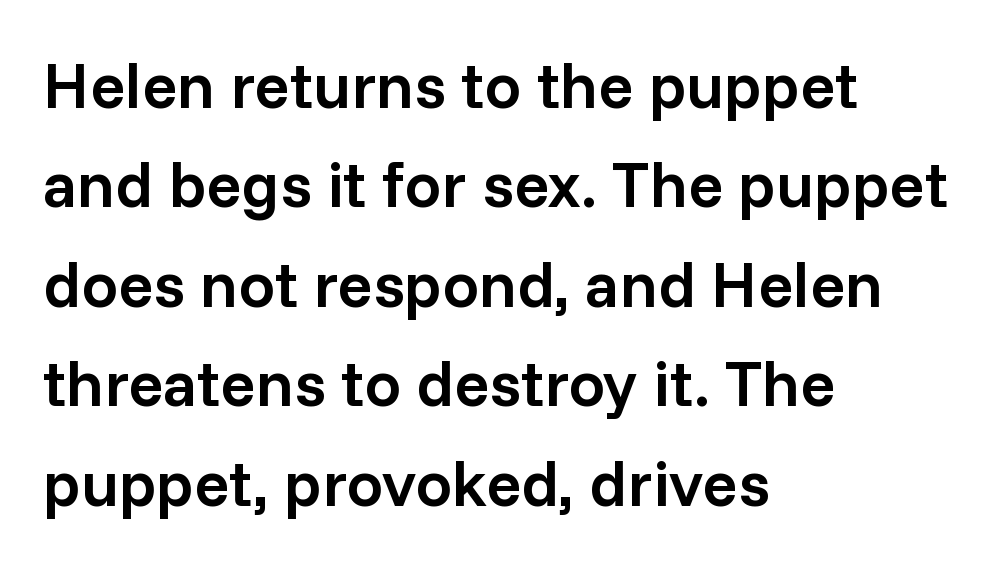
Q: Is the text bold? A: Semi-bold.
Q: Is the text italic (slanted)? A: No, it is upright.
Q: Is the typeface a serif or a sans-serif typeface? A: Sans-serif.
Q: Is the text underlined? A: No.
Q: How is the paragraph aligned? A: Left-aligned.
Q: Is the spacing between letters normal or unusually wide? A: Normal.
Q: Is the spacing between lines tight, normal or loose? A: Normal.
Q: Width (condensed, normal, or wide)? A: Normal.
Q: Stroke contrast? A: Low.
Q: x-height? A: Medium.
Q: Monospaced? A: No.
